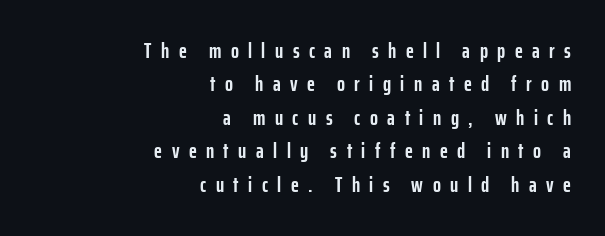
Q: Is the text bold? A: Yes.
Q: Is the text italic (slanted)? A: No, it is upright.
Q: Is the text underlined? A: No.
Q: How is the paragraph aligned? A: Right-aligned.
Q: Is the spacing between letters normal or unusually wide? A: Unusually wide.
Q: Is the spacing between lines tight, normal or loose? A: Normal.
